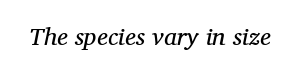
These lines keep a tight, regular rhythm from letter to letter. The area under the type is left untouched. Is the type heavy? It reads as light-to-regular instead. The rendering applies a slant to the glyphs.
